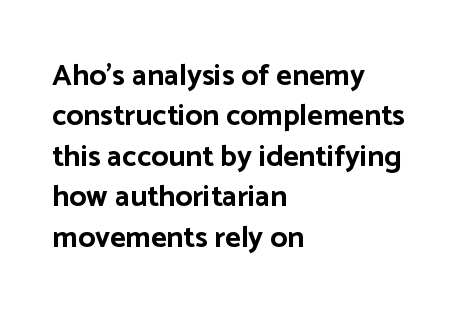
The image shows 30 px bold sans-serif type, upright; set left-aligned, normal line spacing (1.35x), normal letter spacing, not underlined; low stroke contrast and a medium x-height.
